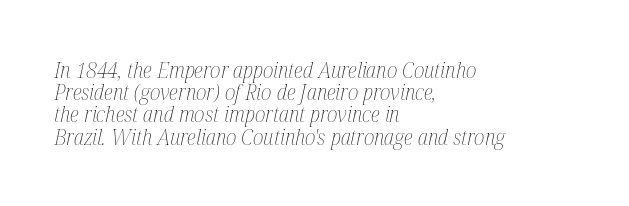
The image shows 22 px text type, italic (leaning right); set left-aligned, tight line spacing (1.01x), normal letter spacing, not underlined.
